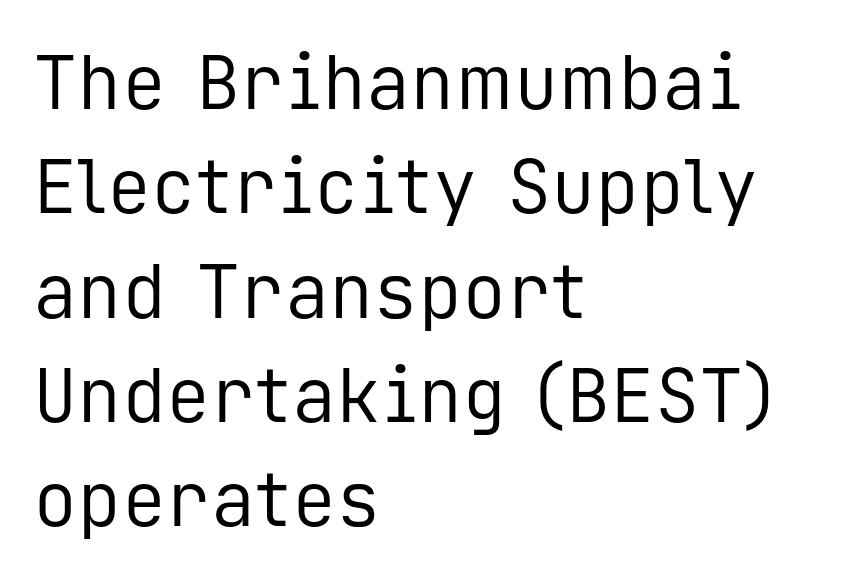
Note the uniform advance width — an 'i' takes as much space as an 'm'. In terms of letterform style, serifs are entirely absent. What's the leading like? Ordinary, nothing unusual. Standard letterfit; no display-style spreading of the glyphs.
